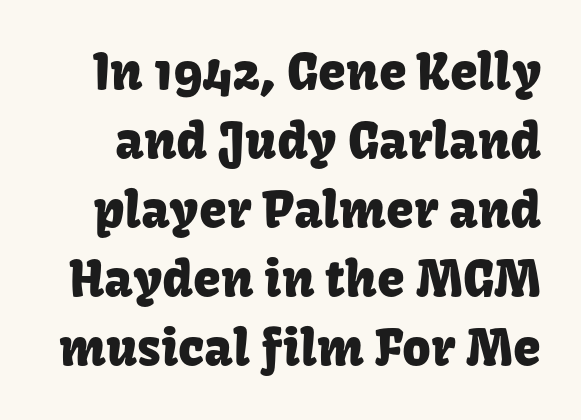
Q: Is the text italic (slanted)? A: No, it is upright.
Q: Is the typeface a serif or a sans-serif typeface? A: Sans-serif.
Q: Is the text underlined? A: No.
Q: Is the spacing between letters normal or unusually wide? A: Normal.
Q: Is the spacing between lines tight, normal or loose? A: Normal.
Q: Width (condensed, normal, or wide)? A: Normal.
Q: Stroke contrast? A: Low.
Q: x-height? A: Medium.
Q: Monospaced? A: No.
